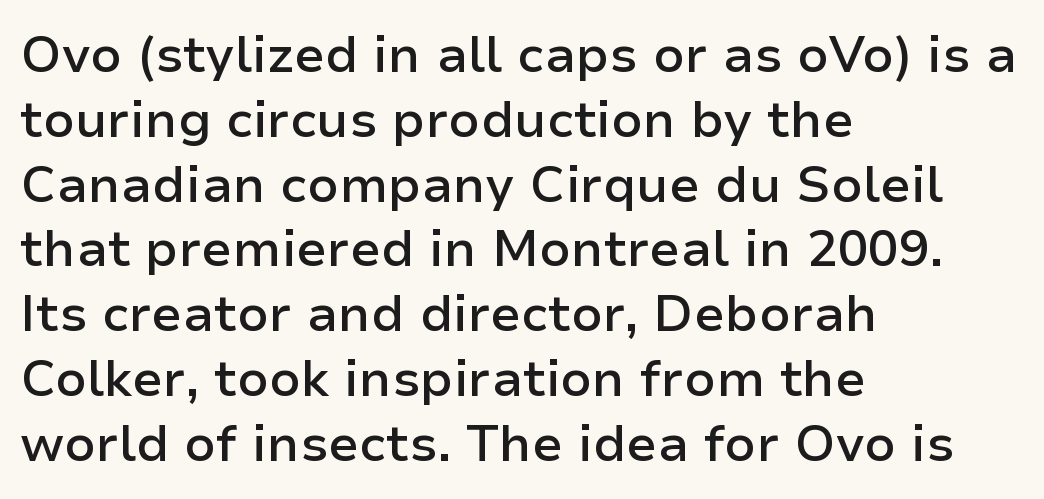
{"serif": "no", "italic": "no", "bold": "semi", "weight": "semibold", "width": "normal", "stroke_contrast": "low", "x_height": "medium", "monospaced": "no", "underline": "no", "align": "left", "line_spacing": "normal", "line_spacing_ratio": 1.27, "letter_spacing": "normal", "letter_spacing_em": 0.0, "glyph_px": 51}
